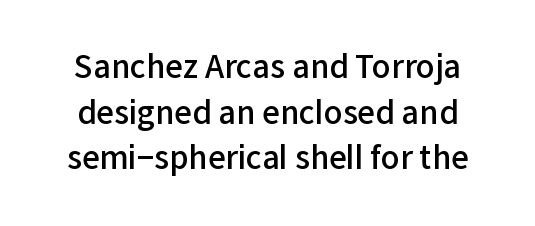
Leading matches the norm, producing a regular column. Looks like regular typesetting: each glyph gets only the width it needs. Notice the strokes are somewhat thickened but not fully heavy: this is a semibold. Rendered with straight, roman letterforms.
